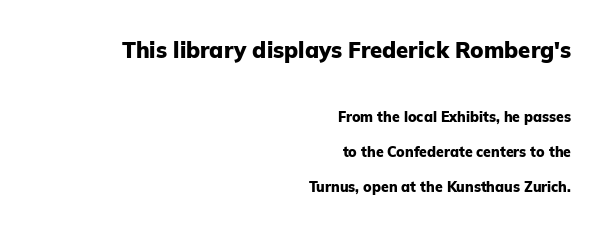
The image shows 22 px bold type, upright; set right-aligned, loose line spacing (2.49x), normal letter spacing, not underlined; the first (top) block is 1.57x larger.
